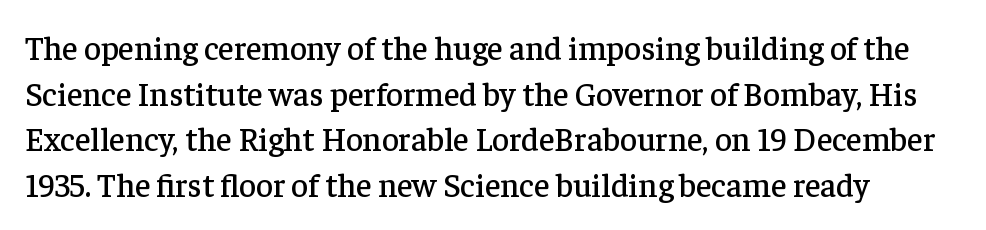
The gap between lines stays unmarked. Baseline-to-baseline distance is the conventional proportion of letter height. This rendering leaves character spacing at its baseline value. A serif font was chosen for this passage.
